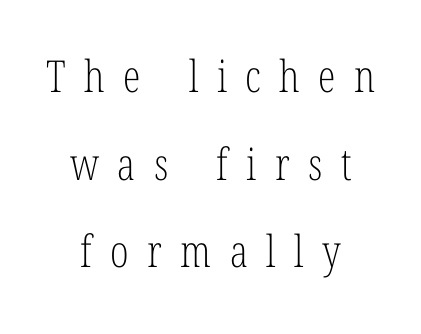
Stems and bowls with no extra thickness — not bold. Does the type have serifs? Yes, each stem ends in a small foot. Caption: multi-line text, centered on the measure. The baseline area is clear. Loosely led — the rows are spread out. How are the letters spaced? Widely, with obvious added tracking.
